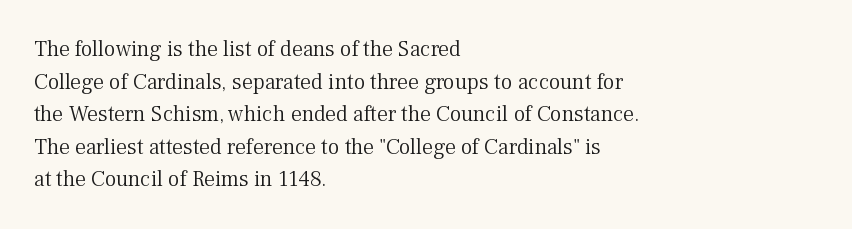
The image shows 22 px text type, upright; set left-aligned, normal line spacing (1.48x), normal letter spacing, not underlined.
